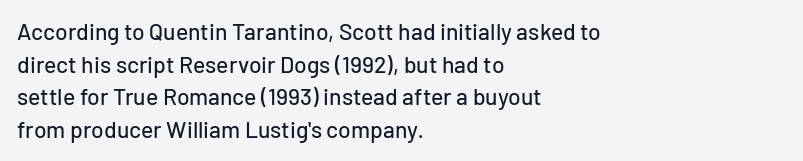
All the whitespace from short lines collects on the right. Standard letterfit; no display-style spreading of the glyphs. The area under the type is left untouched. Characters remain perfectly vertical along every line. If you measured baseline to baseline, you'd find a middling distance.
